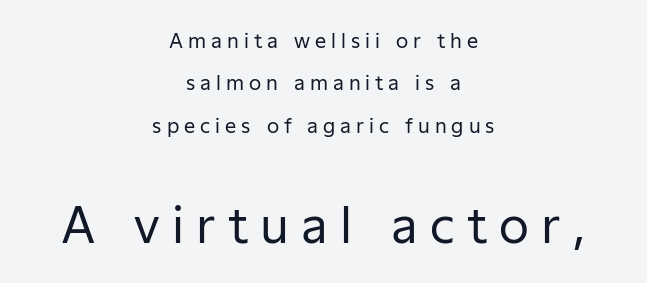
The image shows 49 px regular-weight sans-serif type, upright; set centered, loose line spacing (2.12x), unusually wide letter spacing (+0.25 em), not underlined; the second (bottom) block is 2.45x larger; low stroke contrast and a medium x-height.
